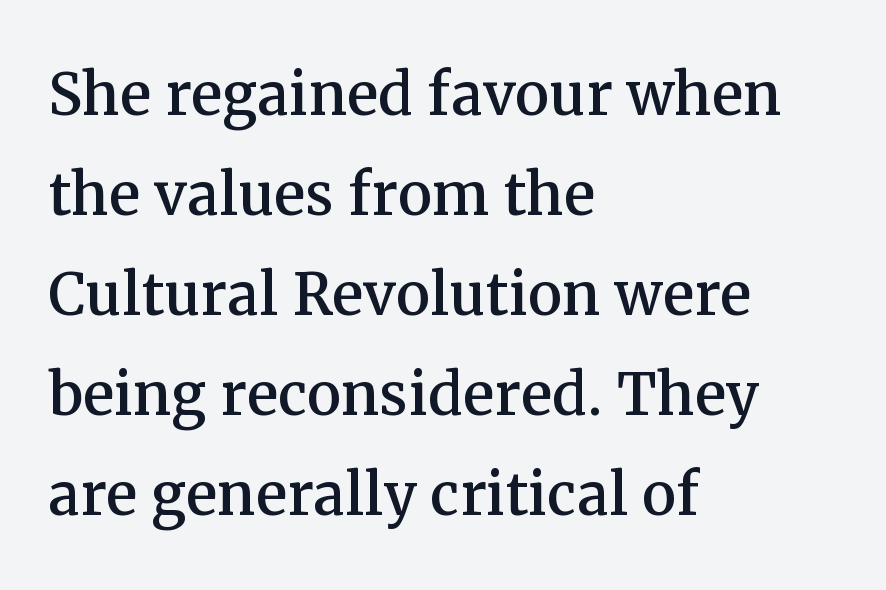
{"serif": "yes", "italic": "no", "width": "normal", "stroke_contrast": "medium", "x_height": "medium", "monospaced": "no", "underline": "no", "align": "left", "line_spacing": "normal", "line_spacing_ratio": 1.3, "letter_spacing": "normal", "letter_spacing_em": 0.0, "glyph_px": 77}
